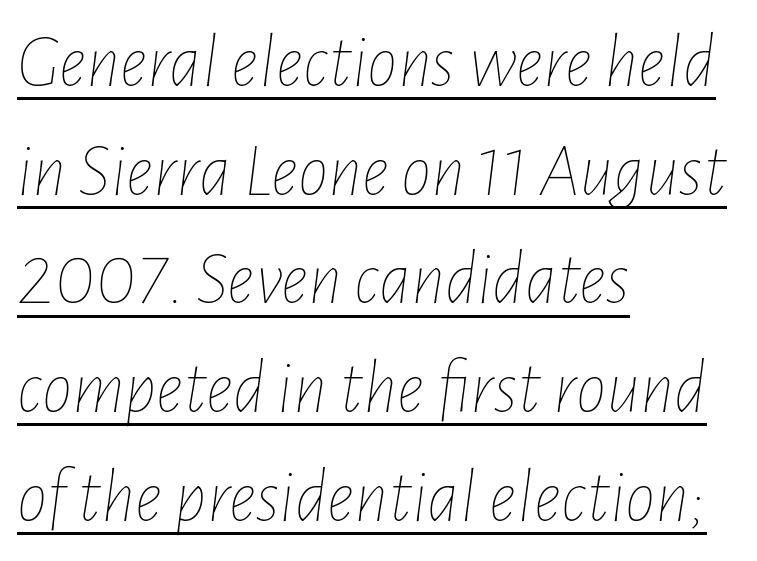
The image shows 76 px thin, condensed type, italic (leaning right); set left-aligned, normal line spacing (1.43x), normal letter spacing, underlined; low stroke contrast and a medium x-height.
